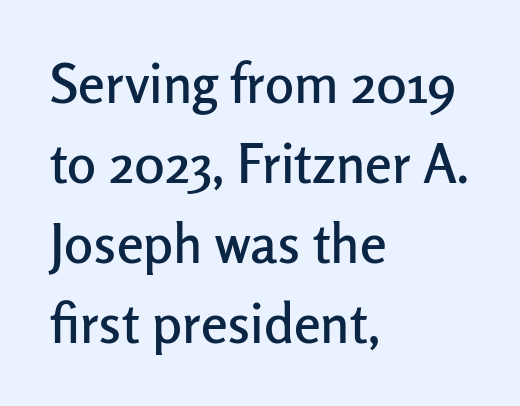
The paragraph has a hard left edge and a soft right edge. Normally led — the rows are evenly, conventionally spaced. The gaps between neighbouring characters are ordinary and unremarkable. The specimen omits any rule beneath the text block's lines. Every stem runs plumb, perpendicular to the baseline.
